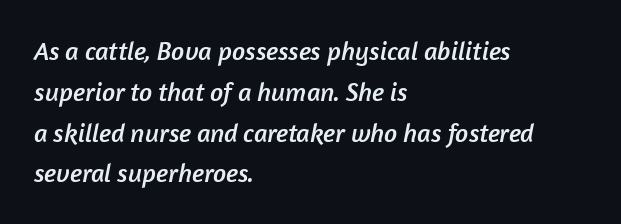
The area under the type is left untouched. Does the leading feel generous? No, just average. Does extra space separate the letters? No, they use regular spacing. Casual observation: everything's shoved over to the left.
